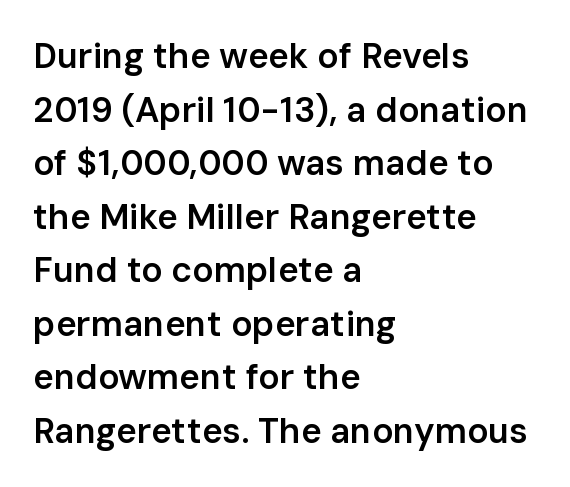
{"serif": "no", "italic": "no", "bold": "semi", "weight": "semibold", "width": "normal", "stroke_contrast": "low", "x_height": "medium", "monospaced": "no", "underline": "no", "align": "left", "line_spacing": "normal", "line_spacing_ratio": 1.53, "letter_spacing": "normal", "letter_spacing_em": 0.0, "glyph_px": 35}
